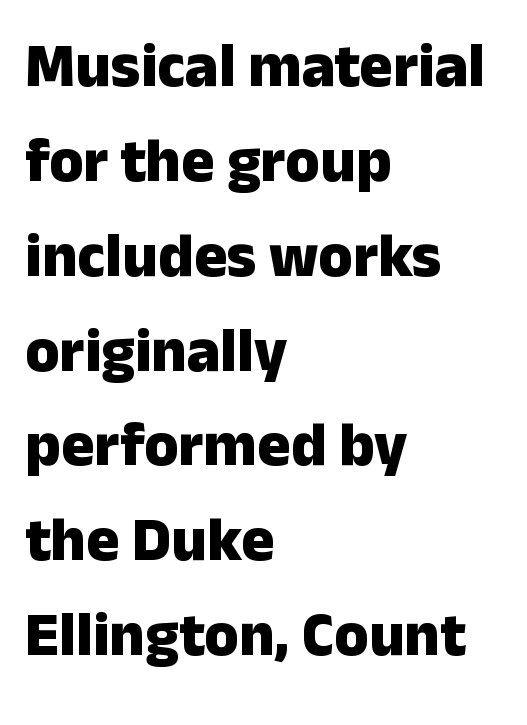
The image shows 62 px heavy sans-serif type, upright; set left-aligned, normal line spacing (1.53x), normal letter spacing, not underlined; low stroke contrast and a medium x-height.
